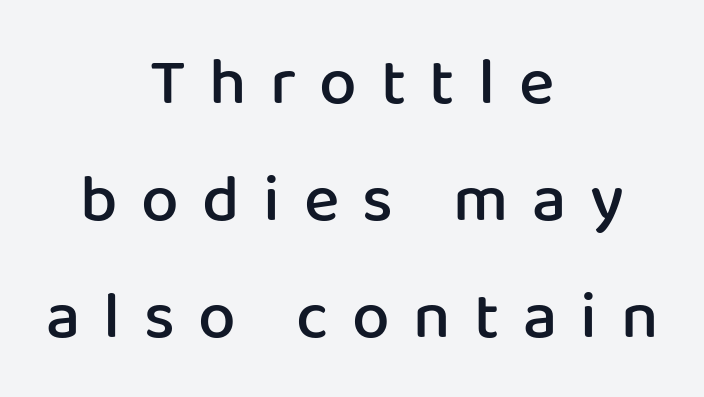
The image shows 67 px semibold sans-serif type, upright; set centered, line spacing 1.75x, unusually wide letter spacing (+0.35 em), not underlined; low stroke contrast and a medium x-height.
